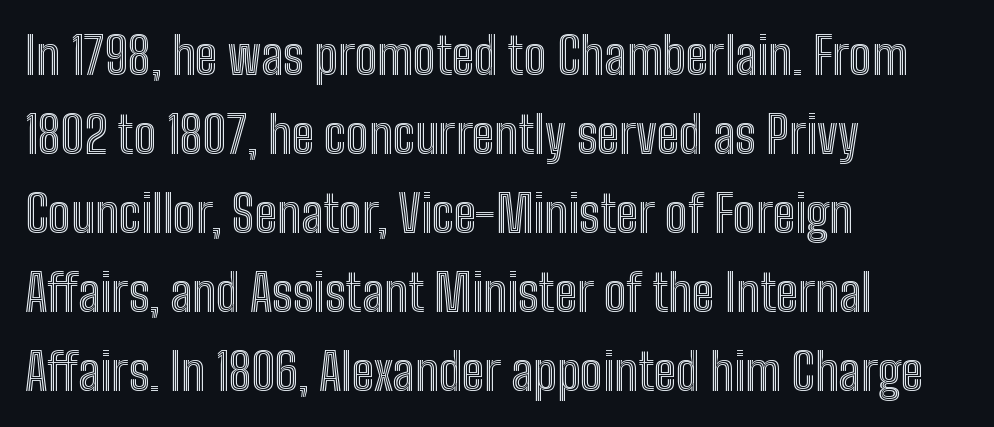
{"italic": "no", "width": "condensed", "x_height": "medium", "monospaced": "no", "underline": "no", "align": "left", "line_spacing": "normal", "line_spacing_ratio": 1.58, "letter_spacing": "normal", "letter_spacing_em": 0.0, "glyph_px": 50}
